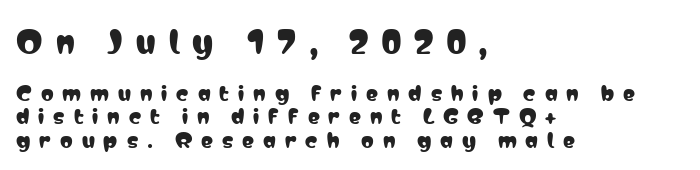
The image shows 30 px condensed sans-serif type, upright; set left-aligned, line spacing 1.19x, unusually wide letter spacing (+0.45 em), not underlined; the first (top) block is 1.5x larger; low stroke contrast and a medium x-height.
